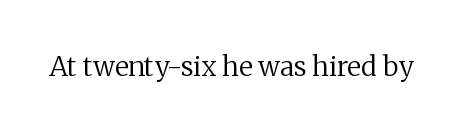
{"italic": "no", "bold": "no", "underline": "no", "letter_spacing": "normal", "letter_spacing_em": 0.0, "glyph_px": 27}
